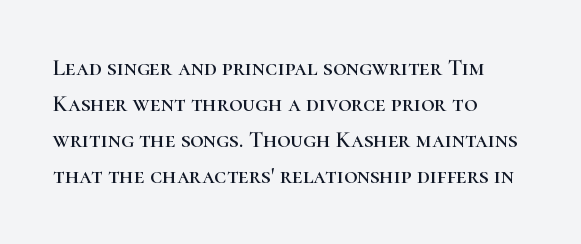
The image shows 23 px text type, upright; set left-aligned, normal line spacing (1.57x), normal letter spacing, not underlined.
